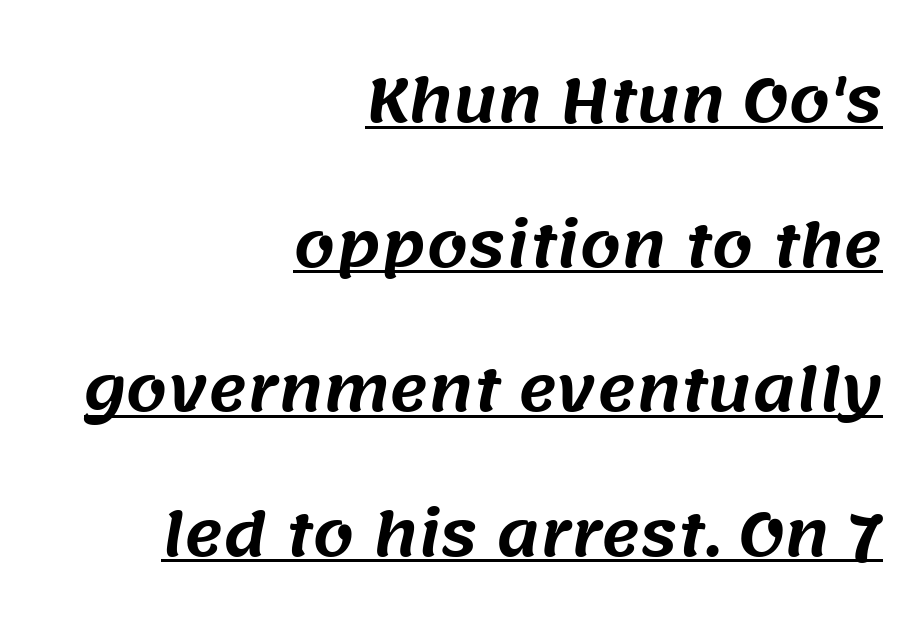
Q: Is the typeface a serif or a sans-serif typeface? A: Sans-serif.
Q: Is the text underlined? A: Yes.
Q: How is the paragraph aligned? A: Right-aligned.
Q: Is the spacing between letters normal or unusually wide? A: Normal.
Q: Is the spacing between lines tight, normal or loose? A: Loose.
Q: Width (condensed, normal, or wide)? A: Normal.
Q: Stroke contrast? A: Medium.
Q: x-height? A: Large.
Q: Monospaced? A: No.
